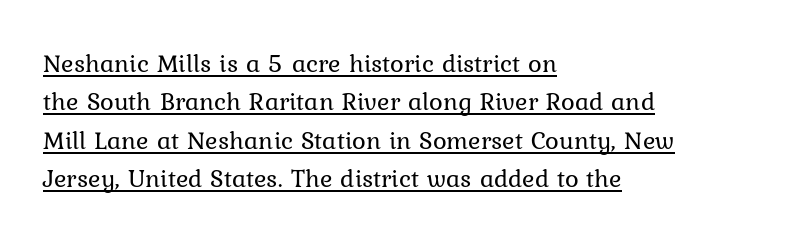
Q: Is the text bold? A: No.
Q: Is the text italic (slanted)? A: No, it is upright.
Q: Is the text underlined? A: Yes.
Q: How is the paragraph aligned? A: Left-aligned.
Q: Is the spacing between letters normal or unusually wide? A: Normal.
Q: Is the spacing between lines tight, normal or loose? A: Normal.
